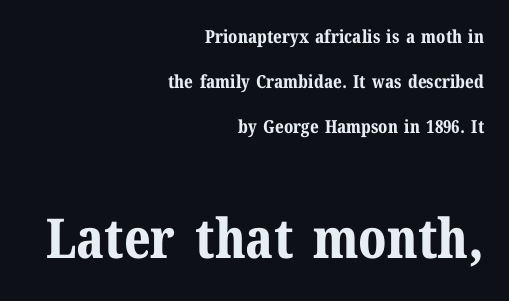
Clear beneath every line of the passage. The passage shown is typed in a proportional face where columns would drift. The ragged edge is on the left, which tells us the setting is flush right. Short note: letters normally spaced.
